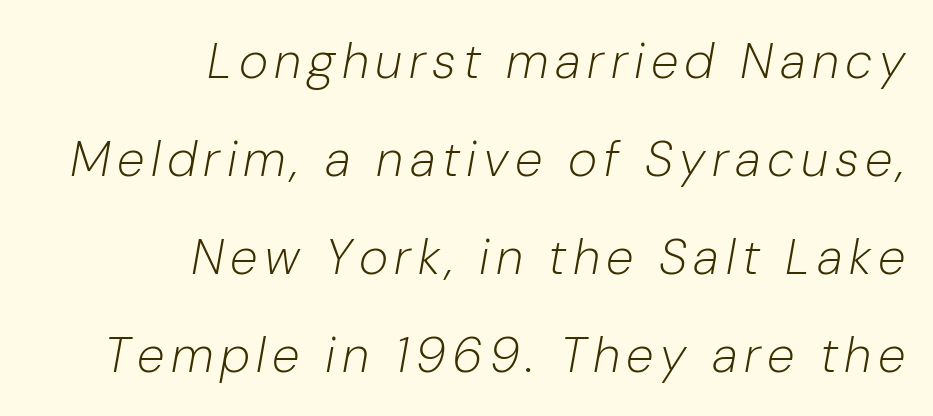
The image shows 50 px light type, italic (leaning right); set right-aligned, loose line spacing (1.96x), not underlined; low stroke contrast and a medium x-height.
